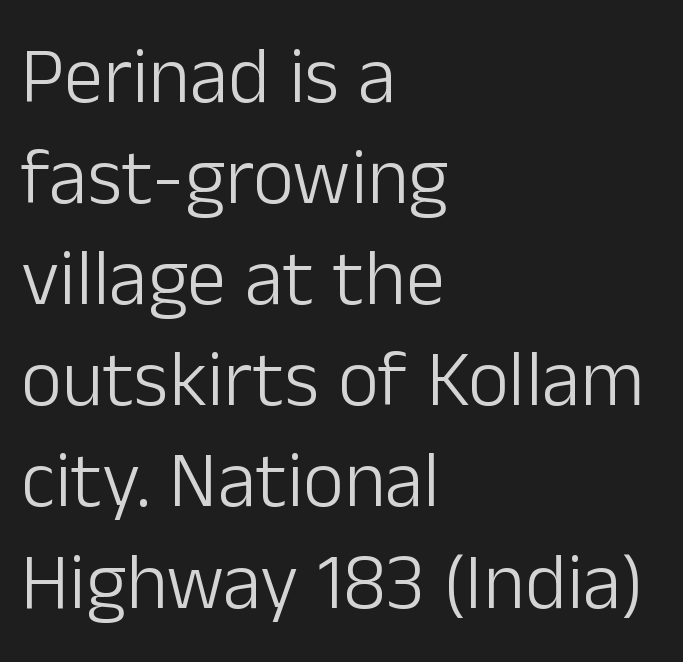
{"serif": "no", "italic": "no", "bold": "no", "weight": "light", "width": "normal", "stroke_contrast": "low", "x_height": "medium", "monospaced": "no", "underline": "no", "align": "left", "line_spacing": "normal", "line_spacing_ratio": 1.28, "letter_spacing": "normal", "letter_spacing_em": 0.0, "glyph_px": 79}
